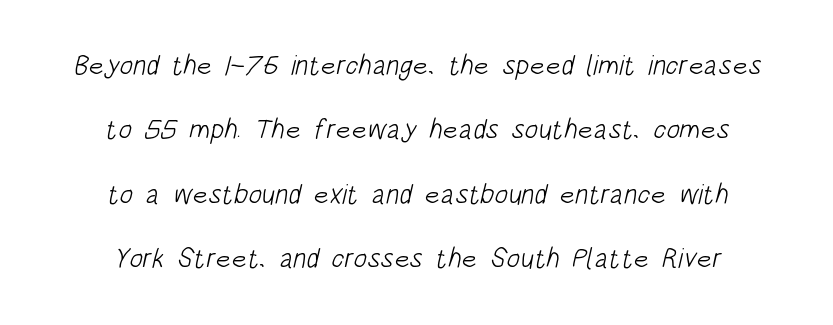
Honestly, the rows look like they've been pulled way apart. Spacing verdict: proportional, widths tailored to each character. These lines are composed in type without serifs. Descenders hang freely into open space. Letter spacing: default. No letter is thick-stroked: the sample isn't bold.
